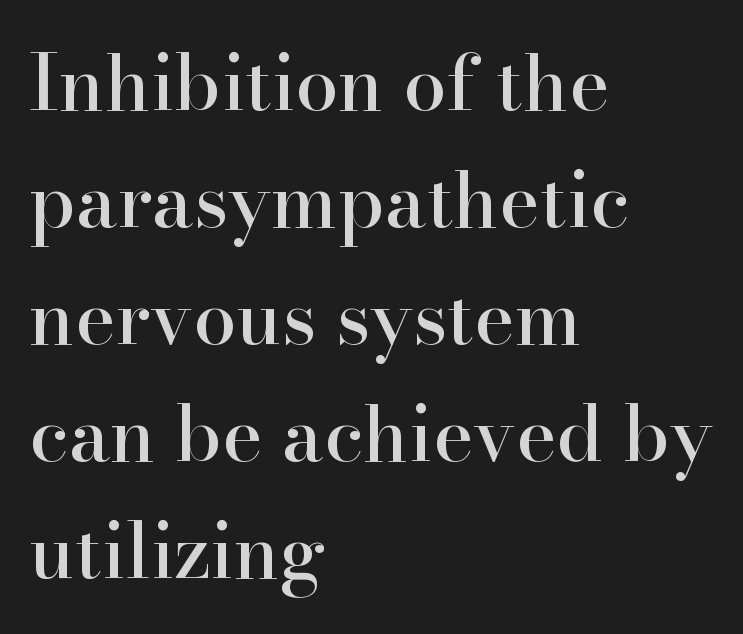
Q: Is the text italic (slanted)? A: No, it is upright.
Q: Is the typeface a serif or a sans-serif typeface? A: Serif.
Q: Is the text underlined? A: No.
Q: How is the paragraph aligned? A: Left-aligned.
Q: Is the spacing between letters normal or unusually wide? A: Normal.
Q: Is the spacing between lines tight, normal or loose? A: Normal.
Q: Width (condensed, normal, or wide)? A: Normal.
Q: Stroke contrast? A: High.
Q: x-height? A: Small.
Q: Monospaced? A: No.
